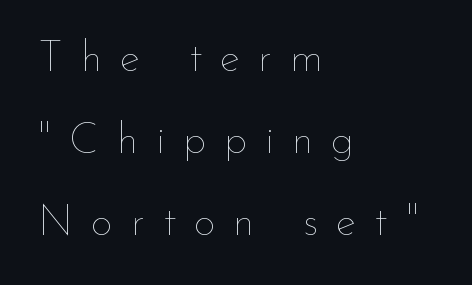
Q: Is the text bold? A: No.
Q: Is the text italic (slanted)? A: No, it is upright.
Q: Is the text underlined? A: No.
Q: How is the paragraph aligned? A: Left-aligned.
Q: Is the spacing between letters normal or unusually wide? A: Unusually wide.
Q: Is the spacing between lines tight, normal or loose? A: Loose.
Q: Width (condensed, normal, or wide)? A: Normal.
Q: Stroke contrast? A: Low.
Q: x-height? A: Small.
Q: Monospaced? A: No.
